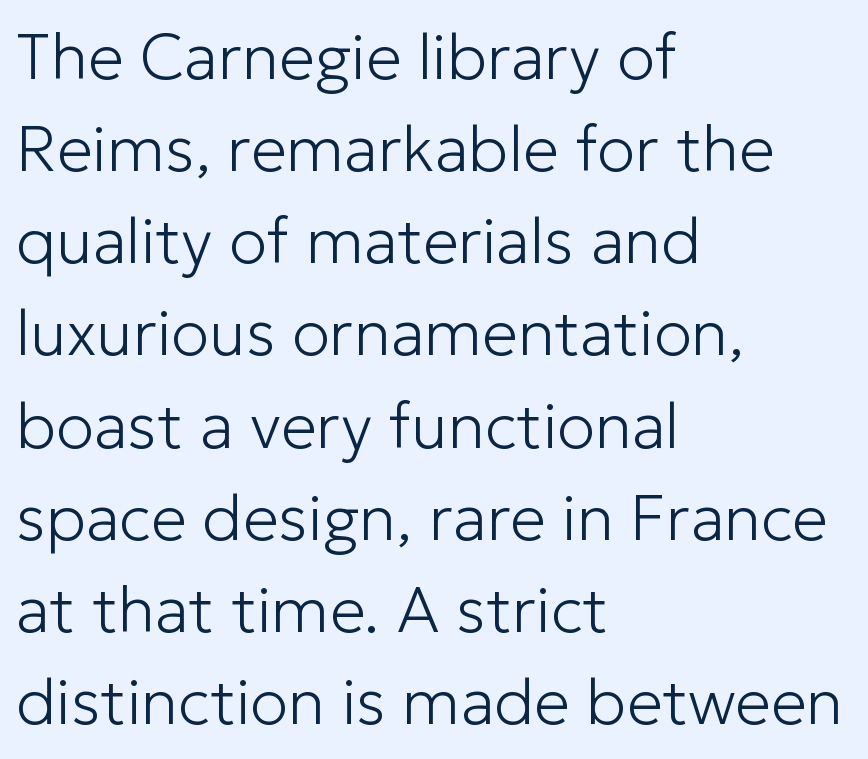
{"serif": "no", "italic": "no", "bold": "no", "weight": "light", "width": "normal", "stroke_contrast": "low", "x_height": "medium", "monospaced": "no", "underline": "no", "align": "left", "line_spacing": "normal", "line_spacing_ratio": 1.44, "letter_spacing": "normal", "letter_spacing_em": 0.0, "glyph_px": 64}
